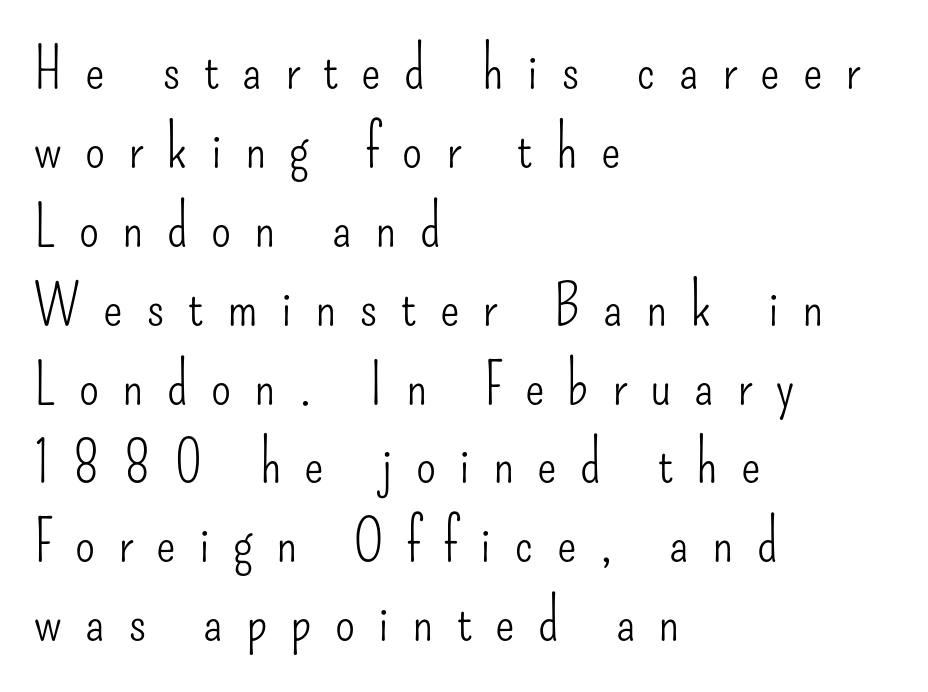
Q: Is the text bold? A: No.
Q: Is the text italic (slanted)? A: No, it is upright.
Q: Is the typeface a serif or a sans-serif typeface? A: Sans-serif.
Q: Is the text underlined? A: No.
Q: How is the paragraph aligned? A: Left-aligned.
Q: Is the spacing between letters normal or unusually wide? A: Unusually wide.
Q: Is the spacing between lines tight, normal or loose? A: Normal.
Q: Width (condensed, normal, or wide)? A: Condensed.
Q: Stroke contrast? A: Low.
Q: x-height? A: Small.
Q: Monospaced? A: No.
